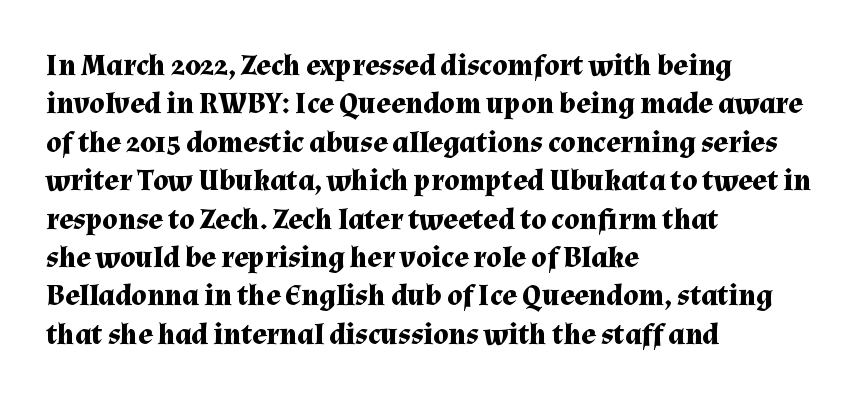
The lettering holds an erect, upright posture throughout. In terms of letterspacing, this is plain default setting. Vertically, the passage feels balanced, rows spaced as you'd expect. Typographic density is high because the face is bold. Note: serifs present on the glyphs. The letters advance in unequal steps, a hallmark of proportional type.
